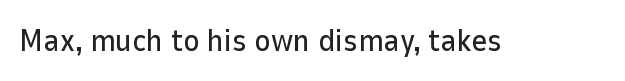
Q: Is the text italic (slanted)? A: No, it is upright.
Q: Is the typeface a serif or a sans-serif typeface? A: Sans-serif.
Q: Is the text underlined? A: No.
Q: Is the spacing between letters normal or unusually wide? A: Normal.
Q: Width (condensed, normal, or wide)? A: Normal.
Q: Stroke contrast? A: Low.
Q: x-height? A: Medium.
Q: Monospaced? A: No.
